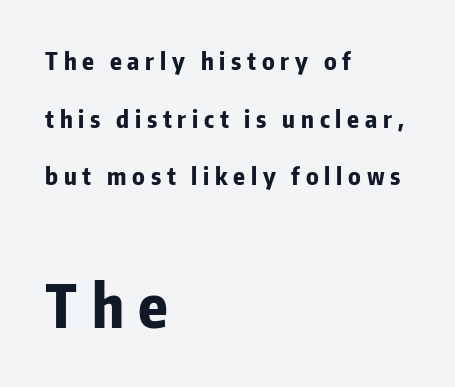
{"serif": "no", "italic": "no", "bold": "yes", "weight": "bold", "width": "condensed", "stroke_contrast": "low", "x_height": "medium", "monospaced": "no", "underline": "no", "align": "left", "line_spacing": "loose", "line_spacing_ratio": 2.4, "letter_spacing": "wide", "letter_spacing_em": 0.24, "larger_block": "second", "size_ratio": 2.5, "glyph_px": 60}
